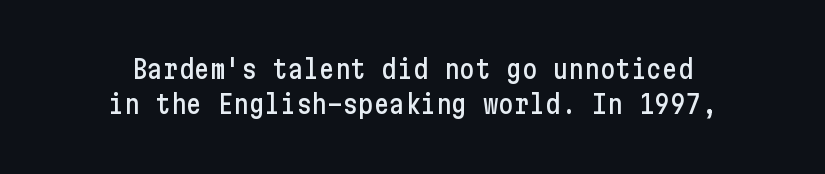
Q: Is the text italic (slanted)? A: No, it is upright.
Q: Is the text underlined? A: No.
Q: How is the paragraph aligned? A: Centered.
Q: Is the spacing between letters normal or unusually wide? A: Normal.
Q: Is the spacing between lines tight, normal or loose? A: Normal.
